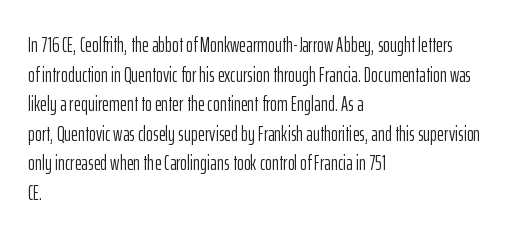
{"italic": "no", "bold": "no", "underline": "no", "align": "left", "line_spacing": "normal", "line_spacing_ratio": 1.41, "letter_spacing": "normal", "letter_spacing_em": 0.0, "glyph_px": 21}
